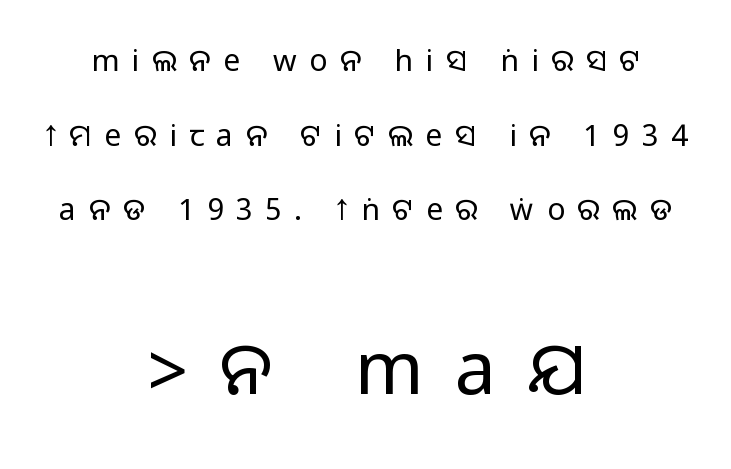
Nope, no serifs anywhere on these letters. Spacing between characters has been opened up far beyond the box default. Every stem runs plumb, perpendicular to the baseline. The letters advance in unequal steps, a hallmark of proportional type.
